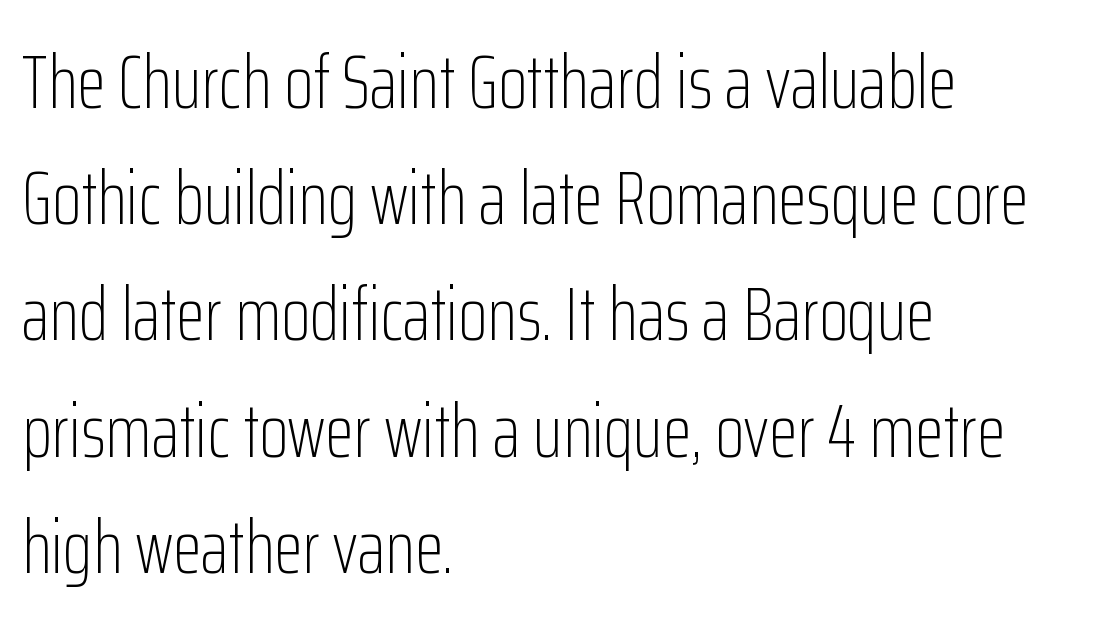
{"serif": "no", "italic": "no", "bold": "no", "weight": "light", "width": "condensed", "stroke_contrast": "low", "x_height": "medium", "monospaced": "no", "underline": "no", "align": "left", "line_spacing": "normal", "line_spacing_ratio": 1.55, "letter_spacing": "normal", "letter_spacing_em": 0.0, "glyph_px": 75}
